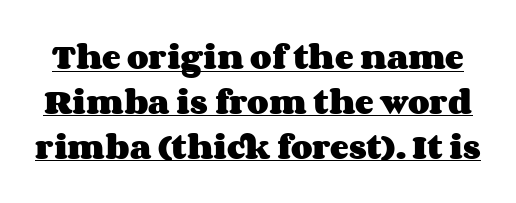
Q: Is the text bold? A: Yes.
Q: Is the text italic (slanted)? A: No, it is upright.
Q: Is the text underlined? A: Yes.
Q: Is the spacing between letters normal or unusually wide? A: Normal.
Q: Is the spacing between lines tight, normal or loose? A: Normal.
Q: Width (condensed, normal, or wide)? A: Wide.
Q: Stroke contrast? A: Medium.
Q: x-height? A: Large.
Q: Monospaced? A: No.
